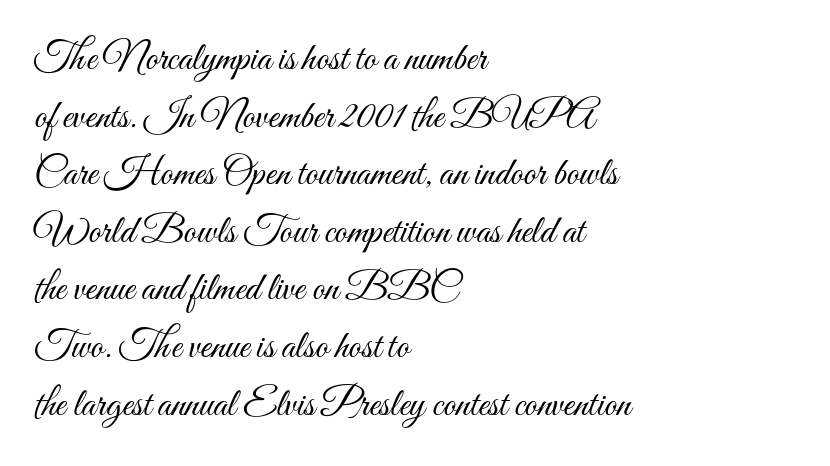
Q: Is the text bold? A: No.
Q: Is the text italic (slanted)? A: Yes.
Q: Is the text underlined? A: No.
Q: How is the paragraph aligned? A: Left-aligned.
Q: Is the spacing between letters normal or unusually wide? A: Normal.
Q: Is the spacing between lines tight, normal or loose? A: Normal.
Q: Width (condensed, normal, or wide)? A: Condensed.
Q: Stroke contrast? A: Medium.
Q: x-height? A: Small.
Q: Monospaced? A: No.
